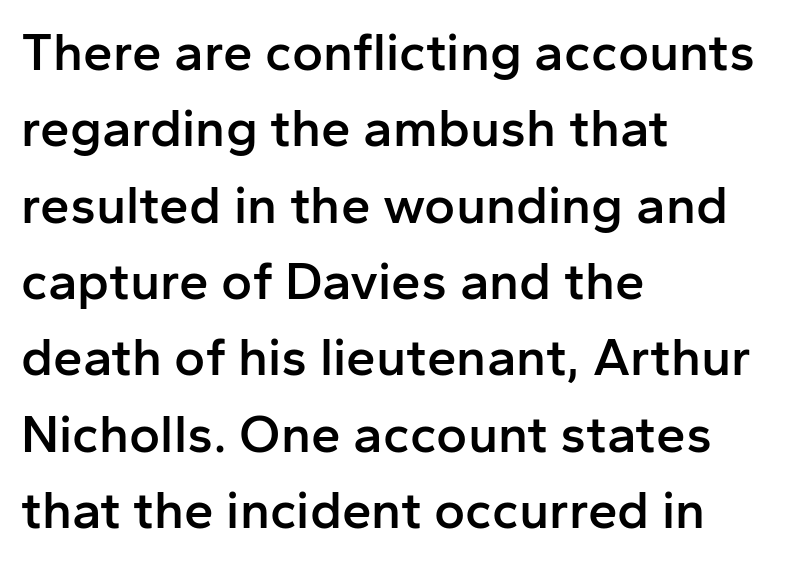
The image shows 53 px semibold sans-serif type, upright; set left-aligned, normal line spacing (1.44x), normal letter spacing, not underlined; low stroke contrast and a medium x-height.
